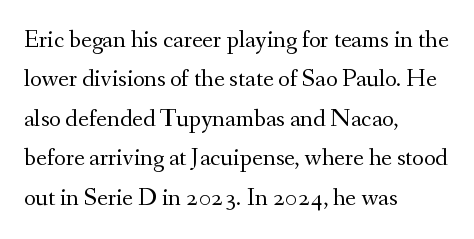
{"italic": "no", "bold": "no", "underline": "no", "align": "left", "line_spacing": "normal", "line_spacing_ratio": 1.58, "letter_spacing": "normal", "letter_spacing_em": 0.0, "glyph_px": 25}
